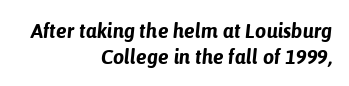
Q: Is the text bold? A: Yes.
Q: Is the text italic (slanted)? A: Yes, it leans right by about 6 degrees.
Q: Is the text underlined? A: No.
Q: How is the paragraph aligned? A: Right-aligned.
Q: Is the spacing between letters normal or unusually wide? A: Normal.
Q: Is the spacing between lines tight, normal or loose? A: Normal.
